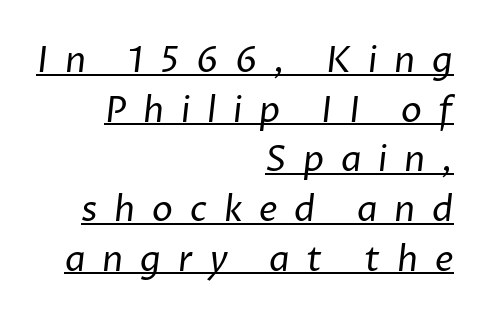
Q: Is the text bold? A: No.
Q: Is the typeface a serif or a sans-serif typeface? A: Sans-serif.
Q: Is the text underlined? A: Yes.
Q: How is the paragraph aligned? A: Right-aligned.
Q: Is the spacing between letters normal or unusually wide? A: Unusually wide.
Q: Is the spacing between lines tight, normal or loose? A: Normal.
Q: Width (condensed, normal, or wide)? A: Normal.
Q: Stroke contrast? A: Low.
Q: x-height? A: Medium.
Q: Monospaced? A: No.
